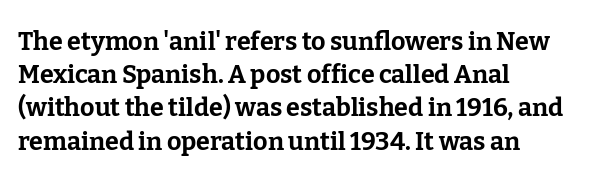
The image shows 25 px bold type, upright; set left-aligned, normal line spacing (1.33x), normal letter spacing, not underlined.
